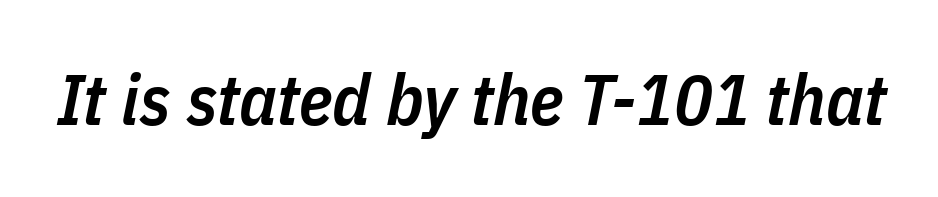
{"italic": "yes", "lean": "right", "slant_degrees": 11, "bold": "semi", "weight": "semibold", "width": "condensed", "stroke_contrast": "low", "x_height": "medium", "monospaced": "no", "underline": "no", "letter_spacing": "normal", "letter_spacing_em": 0.0, "glyph_px": 71}
